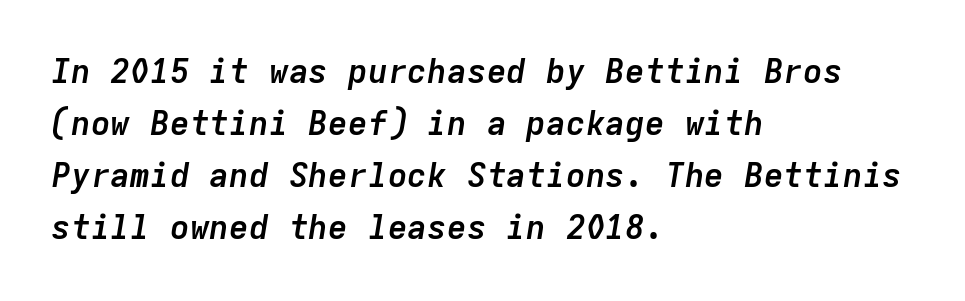
Q: Is the text bold? A: Yes.
Q: Is the text italic (slanted)? A: Yes, it leans right by about 9 degrees.
Q: Is the text underlined? A: No.
Q: How is the paragraph aligned? A: Left-aligned.
Q: Is the spacing between letters normal or unusually wide? A: Normal.
Q: Is the spacing between lines tight, normal or loose? A: Normal.
Q: Width (condensed, normal, or wide)? A: Normal.
Q: Stroke contrast? A: Low.
Q: x-height? A: Medium.
Q: Monospaced? A: Yes.
